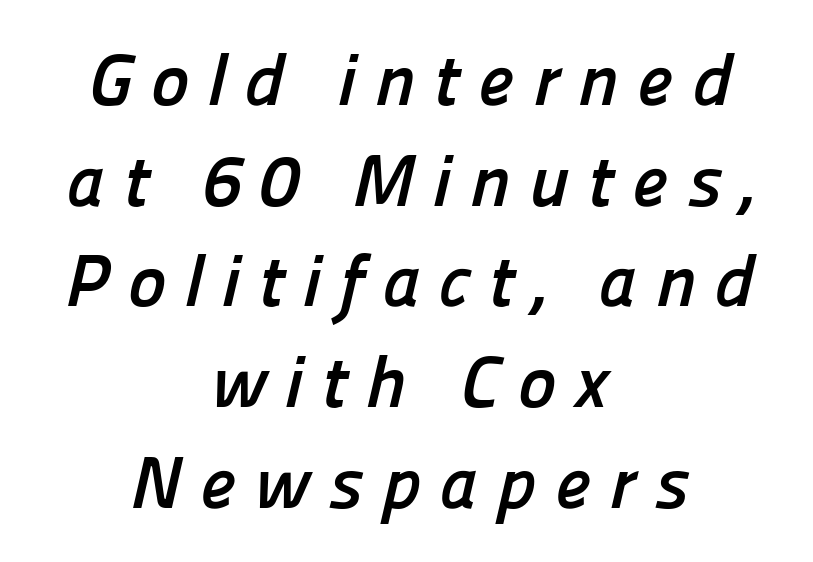
The line texture is sparse and dotted thanks to wide tracking. Nobody drew a line under any word here. The type family on display is of the sans-serif kind. Does the leading feel generous? No, just average. As a designer I'd log this as weight 700, bold.
